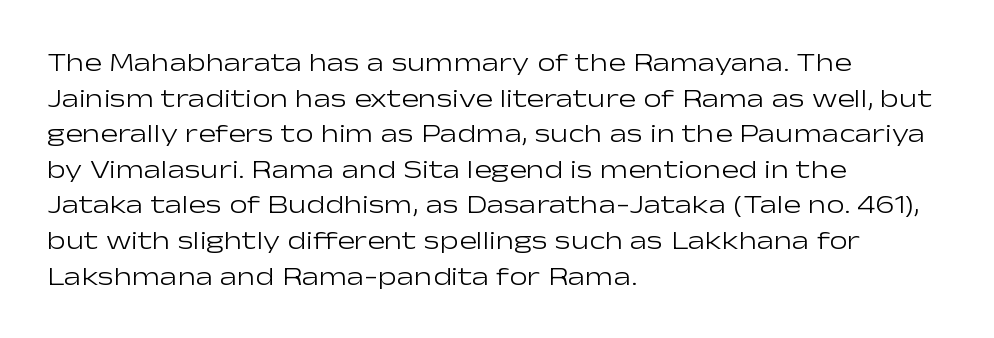
Q: Is the text bold? A: No.
Q: Is the text italic (slanted)? A: No, it is upright.
Q: Is the text underlined? A: No.
Q: How is the paragraph aligned? A: Left-aligned.
Q: Is the spacing between letters normal or unusually wide? A: Normal.
Q: Is the spacing between lines tight, normal or loose? A: Normal.
